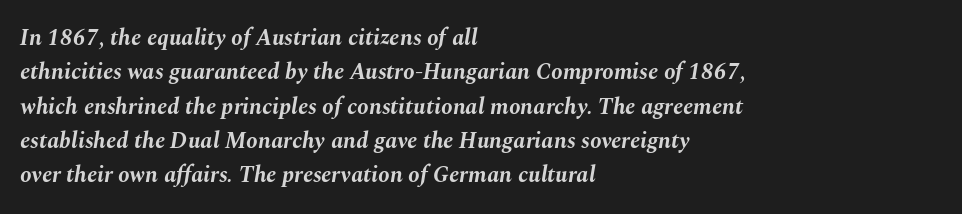
Q: Is the text bold? A: Yes.
Q: Is the text italic (slanted)? A: Yes, it leans right by about 10 degrees.
Q: Is the text underlined? A: No.
Q: How is the paragraph aligned? A: Left-aligned.
Q: Is the spacing between letters normal or unusually wide? A: Normal.
Q: Is the spacing between lines tight, normal or loose? A: Normal.
